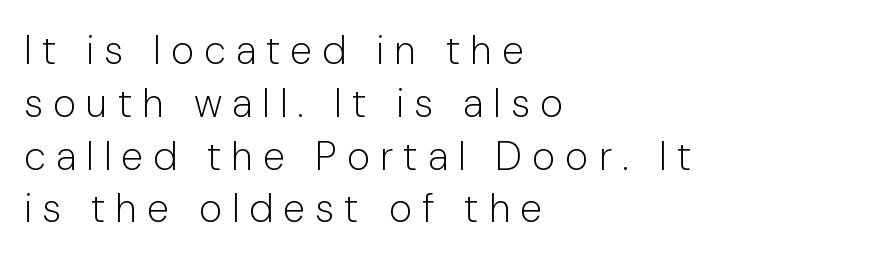
The image shows 40 px light sans-serif type, upright; set left-aligned, normal line spacing (1.32x), unusually wide letter spacing (+0.25 em), not underlined; low stroke contrast and a medium x-height.
